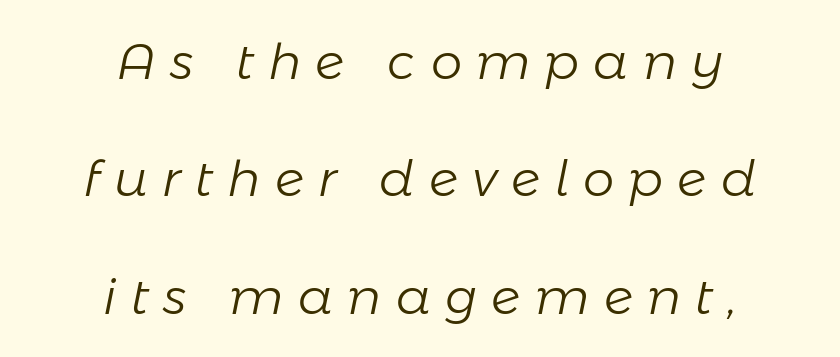
The image shows 50 px light type, italic (leaning right); set centered, loose line spacing (2.35x), unusually wide letter spacing (+0.29 em), not underlined; low stroke contrast and a medium x-height.
